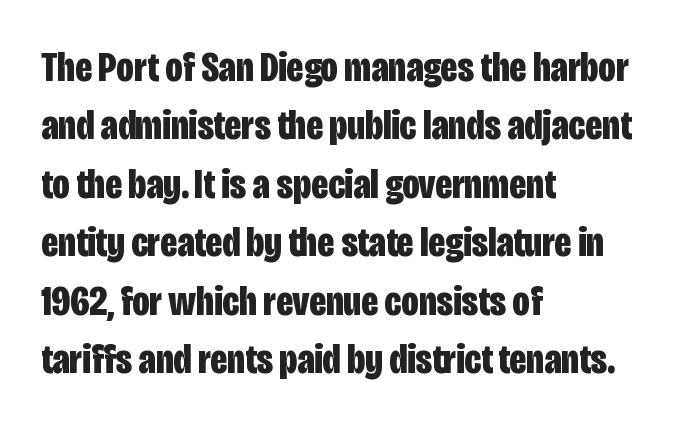
The image shows 43 px bold, condensed sans-serif type, upright; set left-aligned, normal line spacing (1.36x), normal letter spacing, not underlined; low stroke contrast and a large x-height.
